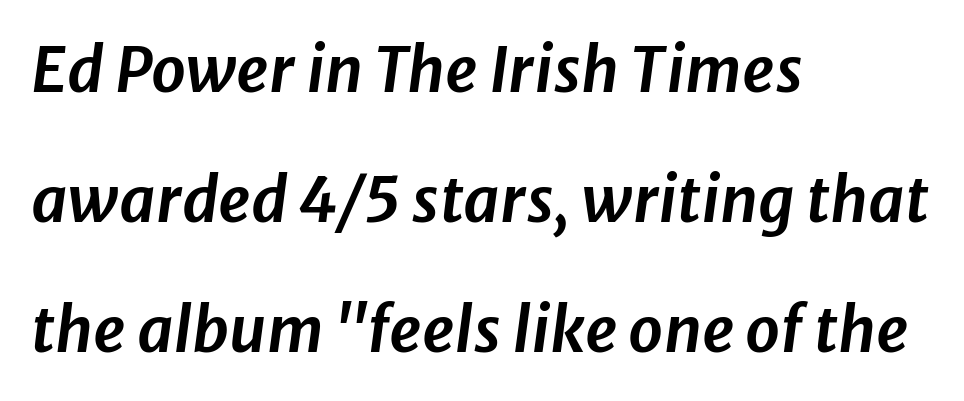
How are the letters spaced? Ordinarily, with no added tracking. Quick note: underline off. Is this a fixed-width face? No — the glyphs have proportional, varying widths. Looking at the ascenders, they clearly lean. The compositor pushed each line to the left boundary. Loosely led — the rows are spread out.
